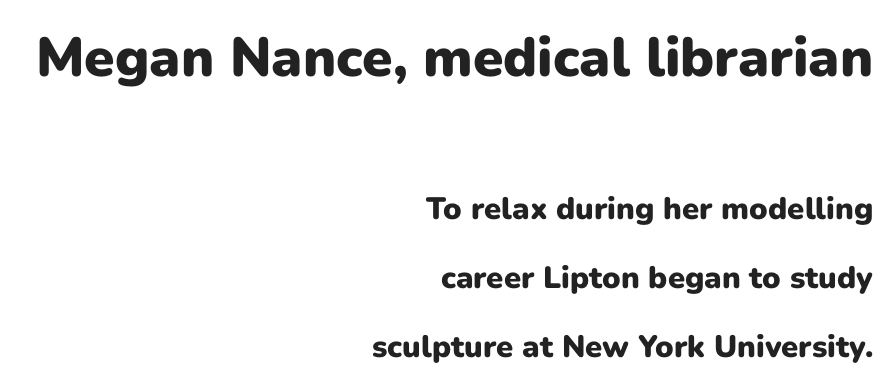
{"serif": "no", "italic": "no", "bold": "yes", "weight": "heavy", "width": "normal", "stroke_contrast": "low", "x_height": "medium", "monospaced": "no", "underline": "no", "align": "right", "line_spacing": "loose", "line_spacing_ratio": 2.23, "letter_spacing": "normal", "letter_spacing_em": 0.0, "larger_block": "first", "size_ratio": 1.77, "glyph_px": 55}
